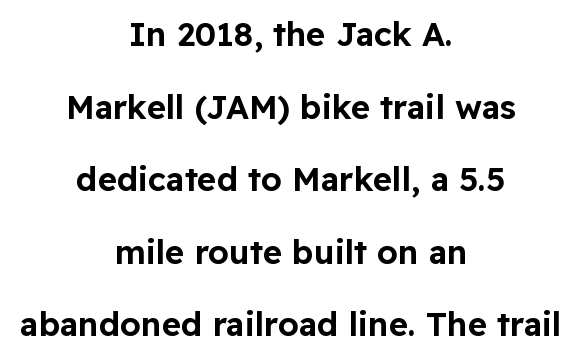
Layout note: lines centered. This is roman type, the default non-slanted kind. Observe the ordinary spacing: letters are neighbours, not strangers. Descenders are the only things crossing below the line. You can tell from the bare stems that sans-serif type was used.
